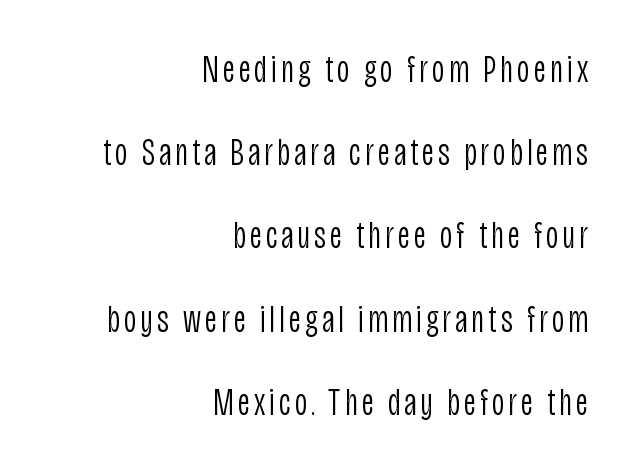
The image shows 38 px light, condensed sans-serif type, upright; set right-aligned, loose line spacing (2.19x), not underlined; low stroke contrast and a large x-height.
